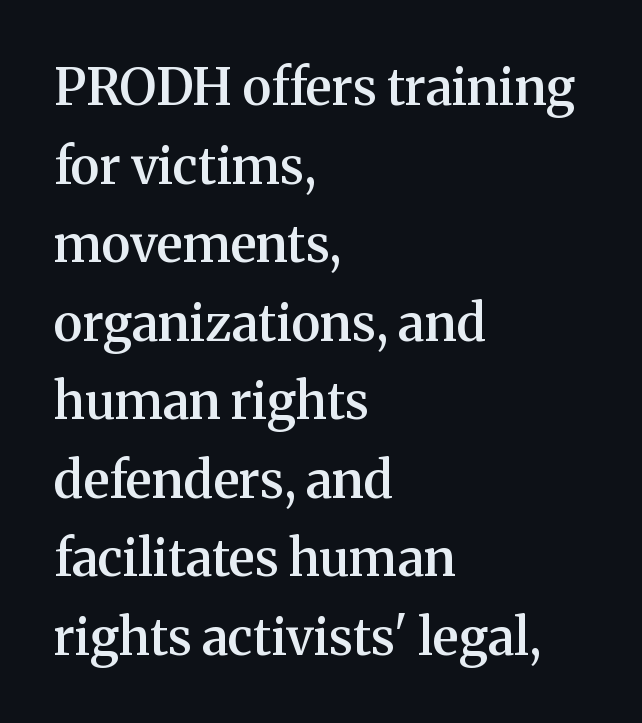
{"serif": "yes", "italic": "no", "bold": "semi", "weight": "semibold", "width": "normal", "stroke_contrast": "medium", "x_height": "medium", "monospaced": "no", "underline": "no", "align": "left", "line_spacing": "normal", "line_spacing_ratio": 1.54, "letter_spacing": "normal", "letter_spacing_em": 0.0, "glyph_px": 51}
